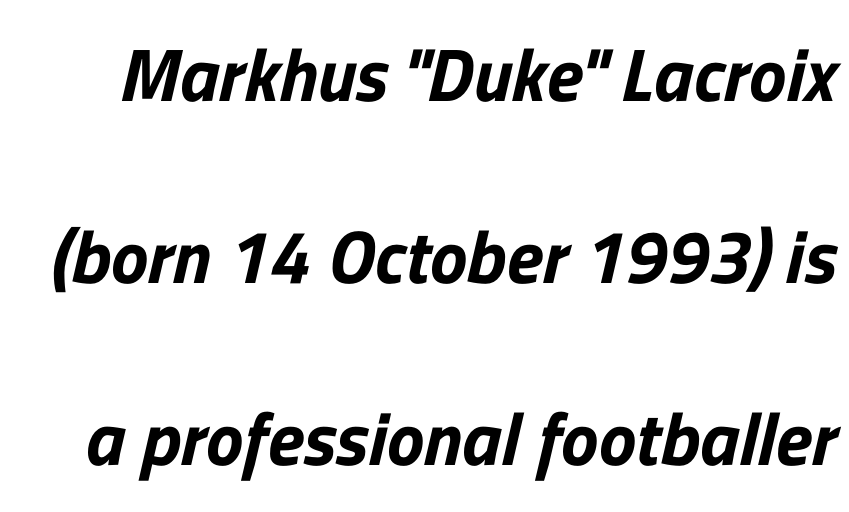
A typesetter would call this proportional, since set widths differ per character. Airy leading. A bare baseline throughout the passage. The letterforms sit shoulder to shoulder at normal distance. Observe the absence of serifs on each vertical stroke in this sample.
